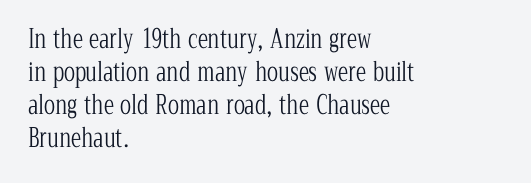
{"italic": "no", "bold": "no", "underline": "no", "align": "left", "line_spacing": "normal", "line_spacing_ratio": 1.27, "letter_spacing": "normal", "letter_spacing_em": 0.0, "glyph_px": 26}
